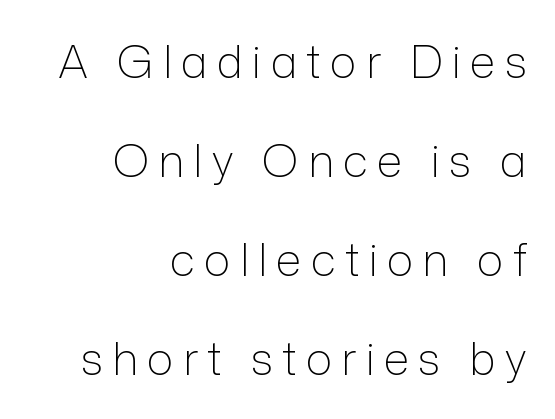
Q: Is the text bold? A: No.
Q: Is the text italic (slanted)? A: No, it is upright.
Q: Is the typeface a serif or a sans-serif typeface? A: Sans-serif.
Q: Is the text underlined? A: No.
Q: How is the paragraph aligned? A: Right-aligned.
Q: Is the spacing between letters normal or unusually wide? A: Unusually wide.
Q: Is the spacing between lines tight, normal or loose? A: Loose.
Q: Width (condensed, normal, or wide)? A: Normal.
Q: Stroke contrast? A: Low.
Q: x-height? A: Medium.
Q: Monospaced? A: No.
